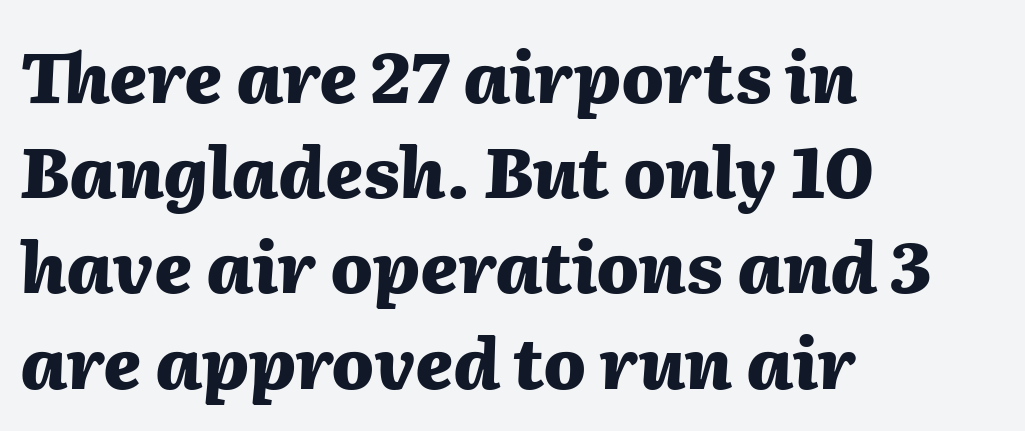
The image shows 70 px heavy type, italic (leaning right); set left-aligned, normal line spacing (1.36x), normal letter spacing, not underlined; medium stroke contrast and a medium x-height.
